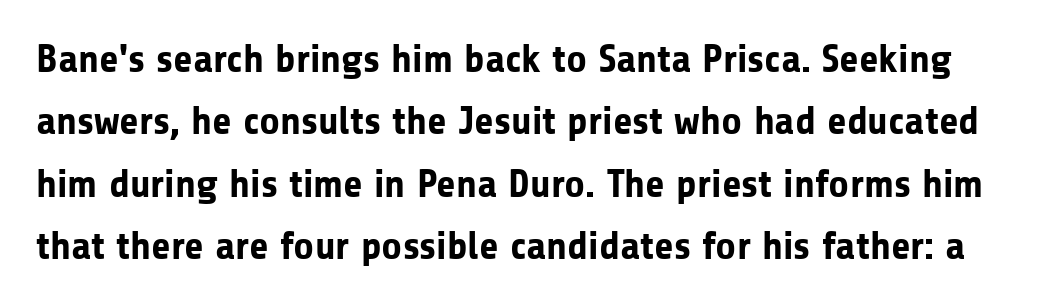
Q: Is the text bold? A: Yes.
Q: Is the text italic (slanted)? A: No, it is upright.
Q: Is the typeface a serif or a sans-serif typeface? A: Sans-serif.
Q: Is the text underlined? A: No.
Q: Is the spacing between letters normal or unusually wide? A: Normal.
Q: Is the spacing between lines tight, normal or loose? A: Normal.
Q: Width (condensed, normal, or wide)? A: Normal.
Q: Stroke contrast? A: Low.
Q: x-height? A: Medium.
Q: Monospaced? A: No.
